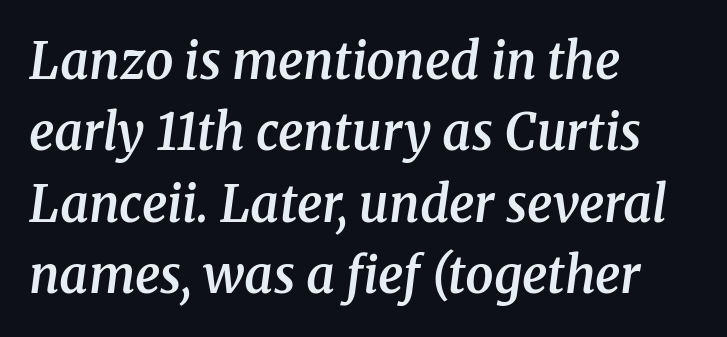
Is this a fixed-width face? No — the glyphs have proportional, varying widths. Look at the stroke-to-counter ratio: somewhat heavy, a semibold. Students, note that the glyphs here touch the page at normal intervals. The passage shown stacks its lines at a standard gap.
